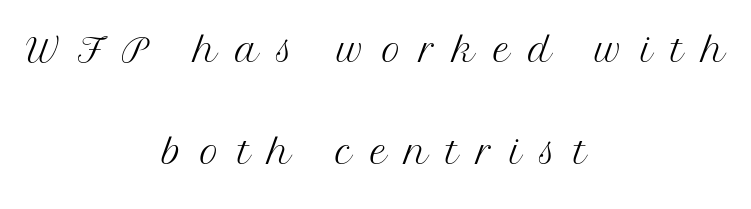
Q: Is the text bold? A: No.
Q: Is the text italic (slanted)? A: Yes.
Q: Is the typeface a serif or a sans-serif typeface? A: Serif.
Q: Is the text underlined? A: No.
Q: How is the paragraph aligned? A: Centered.
Q: Is the spacing between letters normal or unusually wide? A: Unusually wide.
Q: Is the spacing between lines tight, normal or loose? A: Loose.
Q: Width (condensed, normal, or wide)? A: Normal.
Q: Stroke contrast? A: Medium.
Q: x-height? A: Medium.
Q: Monospaced? A: No.
